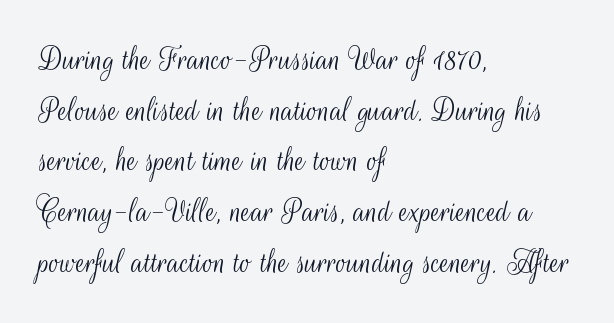
These lines are rendered in a variable-pitch font. This sample uses a sans-serif face. Caption: face not bold, strokes unweighted. The glyphs are unaccompanied by any horizontal stroke below them.
